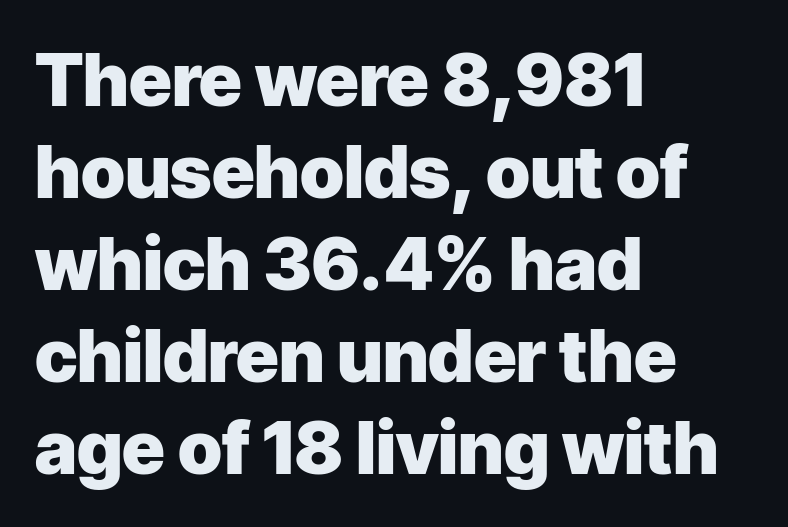
{"serif": "no", "italic": "no", "bold": "yes", "weight": "heavy", "width": "normal", "stroke_contrast": "low", "x_height": "medium", "monospaced": "no", "underline": "no", "align": "left", "line_spacing": "normal", "line_spacing_ratio": 1.26, "letter_spacing": "normal", "letter_spacing_em": 0.0, "glyph_px": 73}
